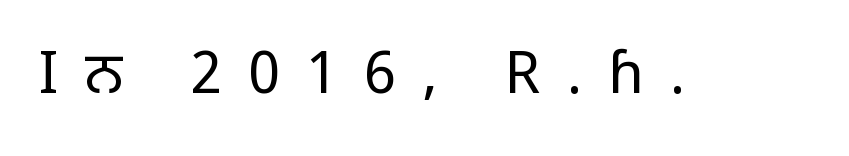
Here the designer chose a conventional face with non-uniform glyph widths. Quick note: underline off. Is this a heavy cut? Hardly; it is regular or lighter. This is roman type, the default non-slanted kind.
